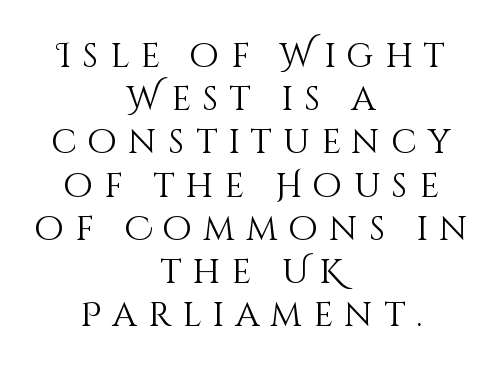
The cut favours lightness, reaching ordinary text weight at its darkest. You can tell it's not italic because the verticals are truly vertical. If you folded the block vertically in half, each line would mirror itself in length. The rendering uses natural spacing where letterforms have individual widths.
